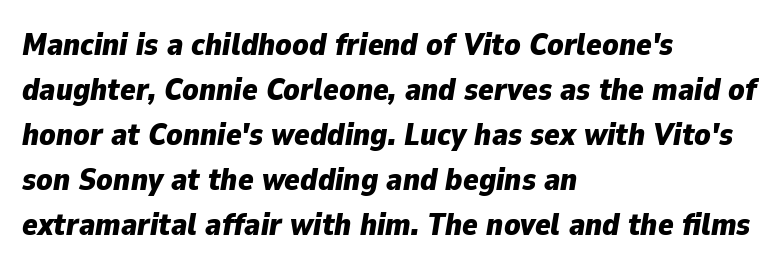
Q: Is the text bold? A: Yes.
Q: Is the text italic (slanted)? A: Yes, it leans right by about 9 degrees.
Q: Is the text underlined? A: No.
Q: How is the paragraph aligned? A: Left-aligned.
Q: Is the spacing between letters normal or unusually wide? A: Normal.
Q: Is the spacing between lines tight, normal or loose? A: Normal.
Q: Width (condensed, normal, or wide)? A: Normal.
Q: Stroke contrast? A: Low.
Q: x-height? A: Medium.
Q: Monospaced? A: No.
